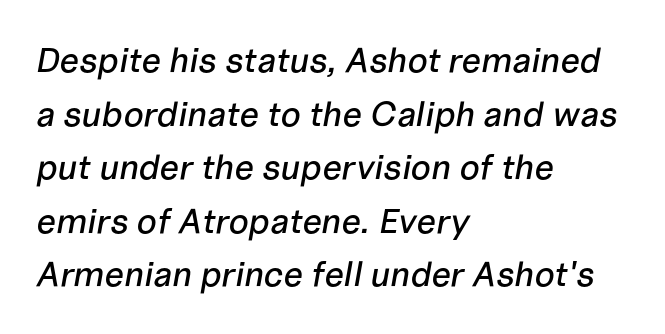
{"italic": "yes", "lean": "right", "slant_degrees": 10, "width": "normal", "stroke_contrast": "low", "x_height": "medium", "monospaced": "no", "underline": "no", "align": "left", "line_spacing": "normal", "line_spacing_ratio": 1.53, "letter_spacing": "normal", "letter_spacing_em": 0.0, "glyph_px": 35}
